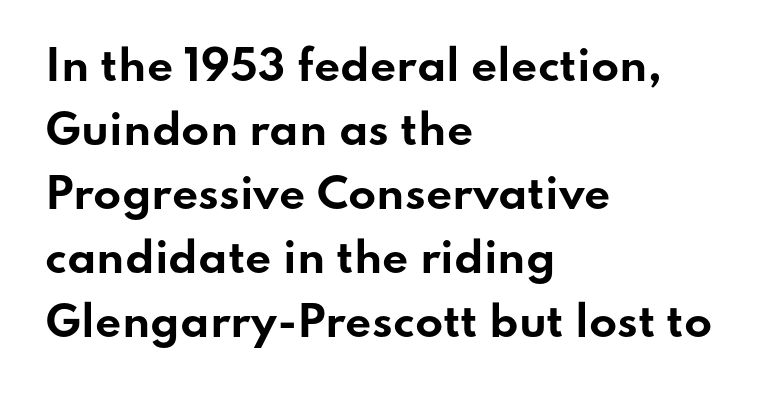
The image shows 41 px bold, wide sans-serif type, upright; set left-aligned, normal line spacing (1.56x), normal letter spacing, not underlined; low stroke contrast and a small x-height.
